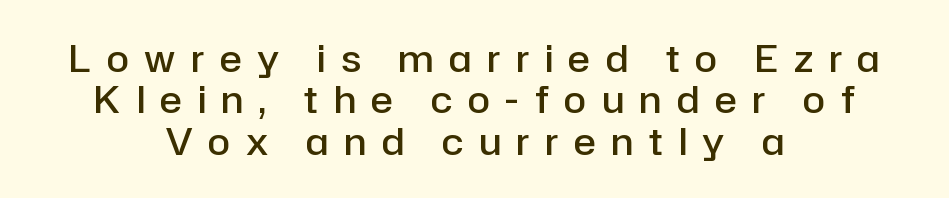
This rendering features lettering with no underline. The passage shown is semibold, sitting just below true bold. Students, note that the glyphs here are deliberately spaced far apart. Honestly, the rows look squashed on top of each other. This is roman type, the default non-slanted kind. The designer went with a sans here, leaving each stem footless.
